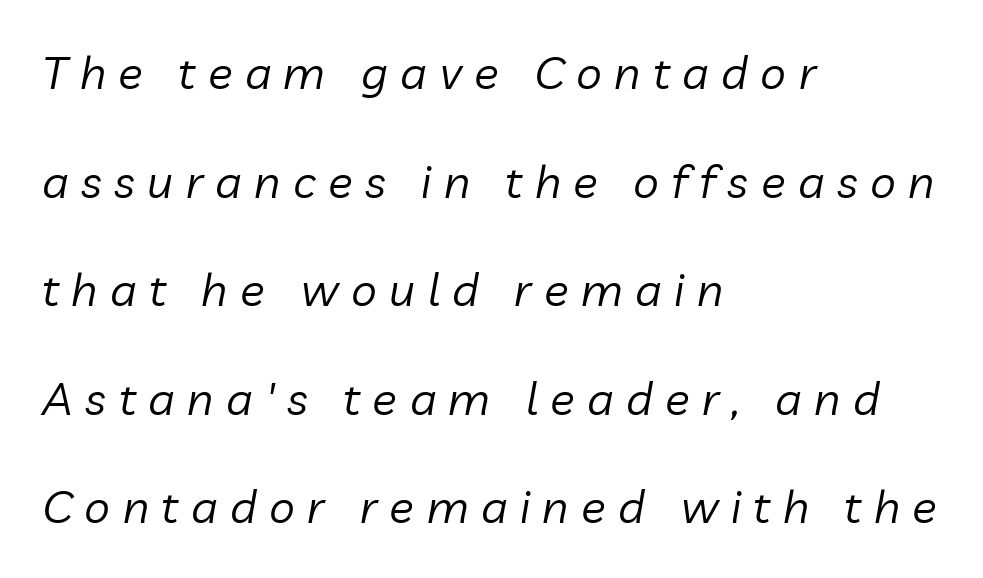
{"italic": "yes", "lean": "right", "slant_degrees": 10, "bold": "no", "weight": "regular", "width": "normal", "stroke_contrast": "low", "x_height": "medium", "monospaced": "no", "underline": "no", "align": "left", "line_spacing": "loose", "line_spacing_ratio": 2.36, "letter_spacing": "wide", "letter_spacing_em": 0.27, "glyph_px": 46}
